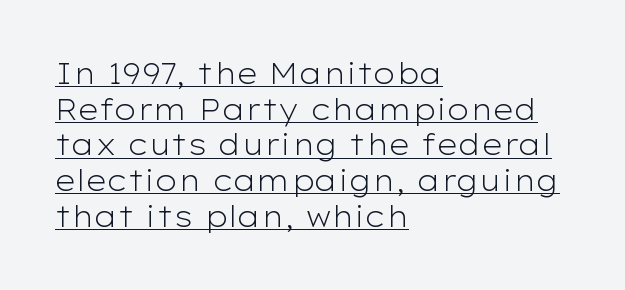
{"serif": "no", "italic": "no", "bold": "no", "weight": "light", "width": "wide", "stroke_contrast": "low", "x_height": "medium", "monospaced": "no", "underline": "yes", "align": "left", "line_spacing_ratio": 1.23, "letter_spacing": "normal", "letter_spacing_em": 0.0, "glyph_px": 29}
